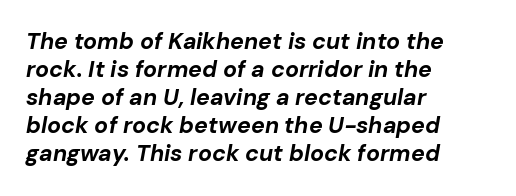
{"italic": "yes", "lean": "right", "slant_degrees": 10, "bold": "yes", "underline": "no", "align": "left", "line_spacing_ratio": 1.22, "letter_spacing": "normal", "letter_spacing_em": 0.0, "glyph_px": 23}
